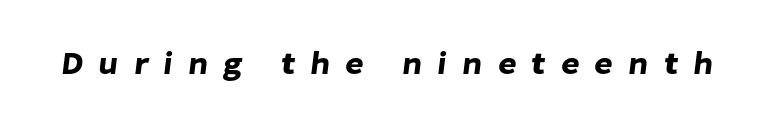
Q: Is the typeface a serif or a sans-serif typeface? A: Sans-serif.
Q: Is the text underlined? A: No.
Q: Is the spacing between letters normal or unusually wide? A: Unusually wide.
Q: Width (condensed, normal, or wide)? A: Normal.
Q: Stroke contrast? A: Low.
Q: x-height? A: Medium.
Q: Monospaced? A: No.
